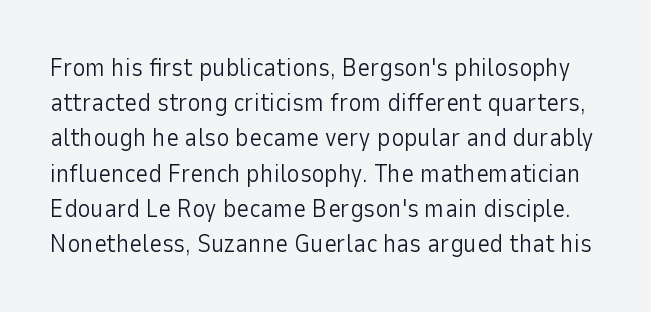
The image shows 25 px text type, upright; set normal line spacing (1.41x), normal letter spacing, not underlined.
